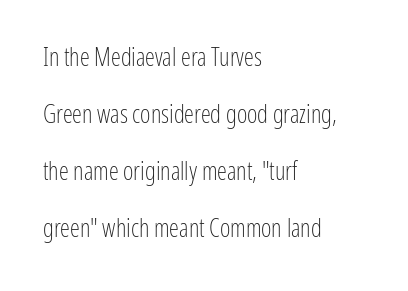
On a weight scale, this lands at 450 or below. Words appear dense and cohesive because spacing is normal. The space beneath each line is pristine and unruled. The text block is weighted toward the left margin, trailing off unevenly rightward.
